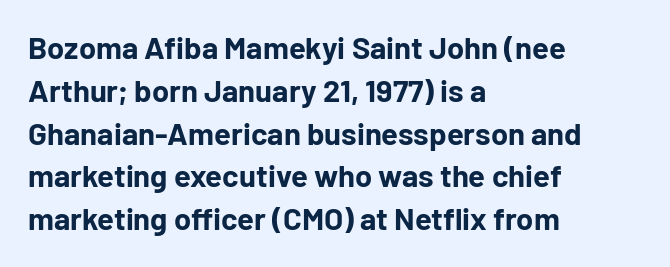
Q: Is the text bold? A: Yes.
Q: Is the text italic (slanted)? A: No, it is upright.
Q: Is the typeface a serif or a sans-serif typeface? A: Sans-serif.
Q: Is the text underlined? A: No.
Q: How is the paragraph aligned? A: Left-aligned.
Q: Is the spacing between letters normal or unusually wide? A: Normal.
Q: Is the spacing between lines tight, normal or loose? A: Normal.
Q: Width (condensed, normal, or wide)? A: Normal.
Q: Stroke contrast? A: Low.
Q: x-height? A: Medium.
Q: Monospaced? A: No.
